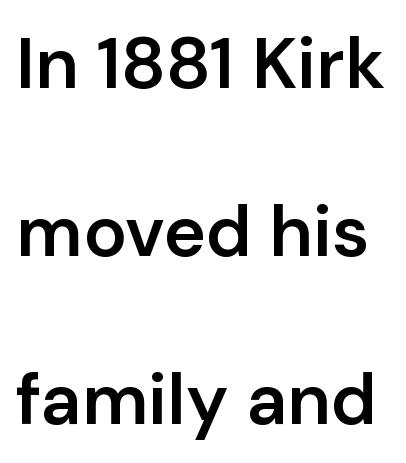
Q: Is the text bold? A: Semi-bold.
Q: Is the text italic (slanted)? A: No, it is upright.
Q: Is the typeface a serif or a sans-serif typeface? A: Sans-serif.
Q: Is the text underlined? A: No.
Q: Is the spacing between letters normal or unusually wide? A: Normal.
Q: Is the spacing between lines tight, normal or loose? A: Loose.
Q: Width (condensed, normal, or wide)? A: Normal.
Q: Stroke contrast? A: Low.
Q: x-height? A: Medium.
Q: Monospaced? A: No.
